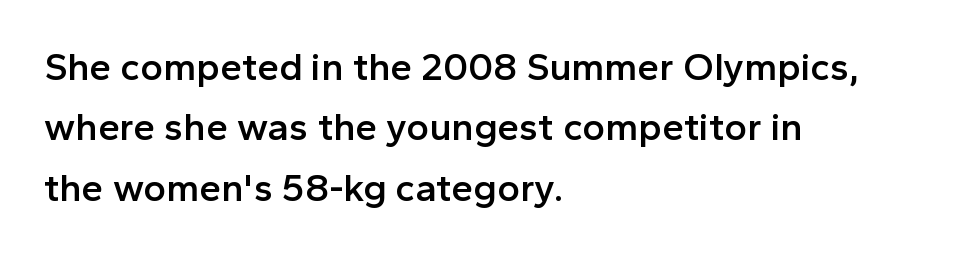
Vertical spacing — default. Leftover space on each line is placed entirely after the last word. Each letter keeps its own natural width here, so spacing adapts to shape. This sample uses an upright cut, with every glyph sitting square on the baseline. The area under the type is left untouched. Typographically, this falls in the sans-serif category.
